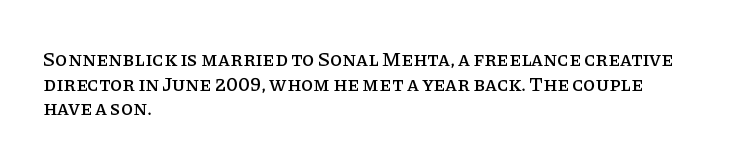
{"italic": "no", "underline": "no", "align": "left", "line_spacing_ratio": 1.23, "letter_spacing": "normal", "letter_spacing_em": 0.0, "glyph_px": 20}
